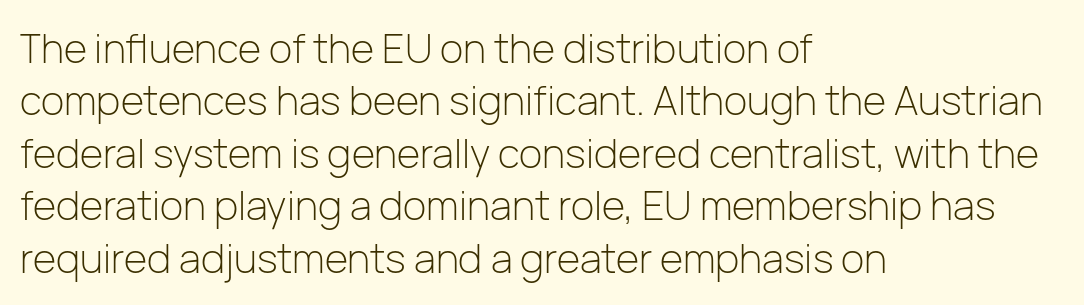
The image shows 40 px light sans-serif type, upright; set left-aligned, normal line spacing (1.31x), normal letter spacing, not underlined; low stroke contrast and a medium x-height.
